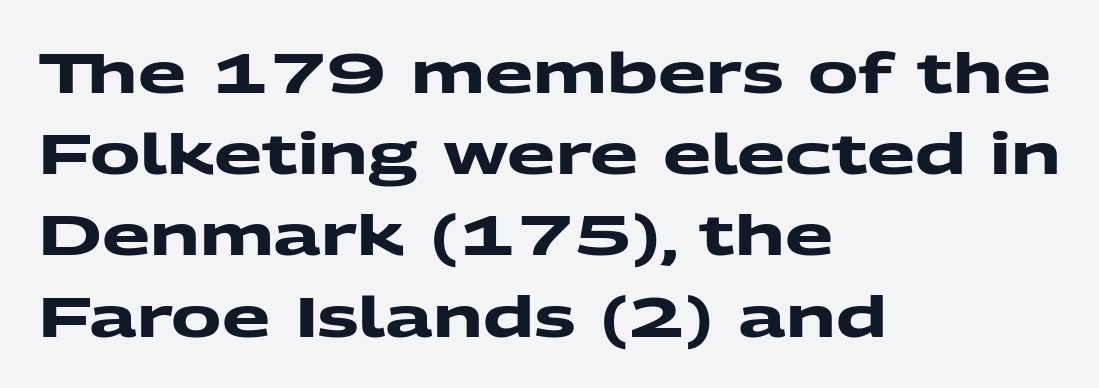
{"serif": "no", "bold": "yes", "weight": "heavy", "width": "wide", "stroke_contrast": "medium", "x_height": "medium", "monospaced": "no", "underline": "no", "align": "left", "line_spacing": "normal", "line_spacing_ratio": 1.45, "letter_spacing": "normal", "letter_spacing_em": 0.0, "glyph_px": 56}
